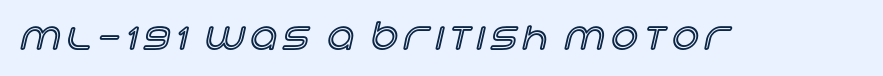
{"width": "normal", "x_height": "large", "monospaced": "no", "underline": "no", "glyph_px": 37}
